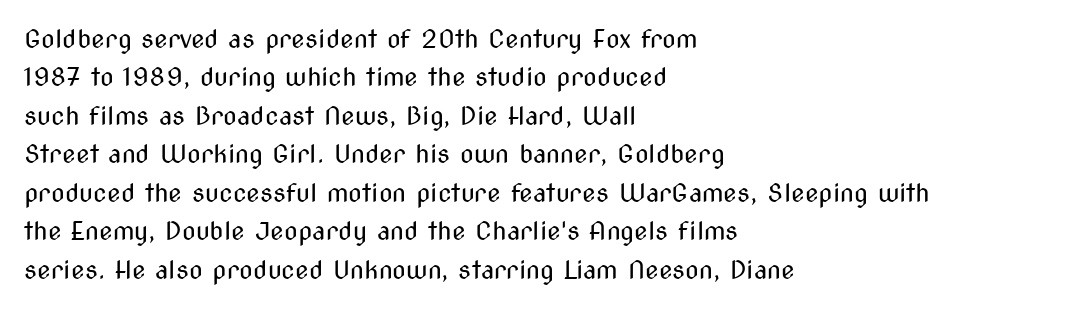
{"italic": "no", "bold": "no", "underline": "no", "align": "left", "line_spacing": "normal", "line_spacing_ratio": 1.54, "letter_spacing": "normal", "letter_spacing_em": 0.0, "glyph_px": 25}
